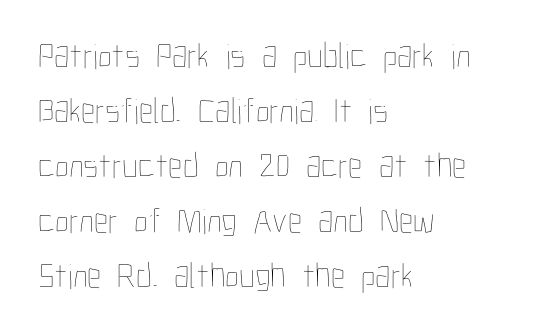
{"italic": "no", "bold": "no", "weight": "thin", "width": "condensed", "stroke_contrast": "low", "x_height": "medium", "monospaced": "no", "underline": "no", "align": "left", "line_spacing": "normal", "line_spacing_ratio": 1.53, "letter_spacing": "normal", "letter_spacing_em": 0.0, "glyph_px": 36}
